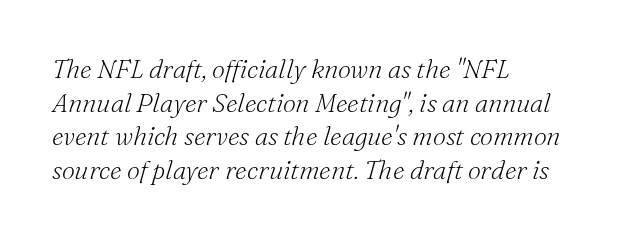
{"italic": "yes", "lean": "right", "slant_degrees": 16, "bold": "no", "underline": "no", "align": "left", "line_spacing": "normal", "line_spacing_ratio": 1.29, "letter_spacing": "normal", "letter_spacing_em": 0.0, "glyph_px": 26}
